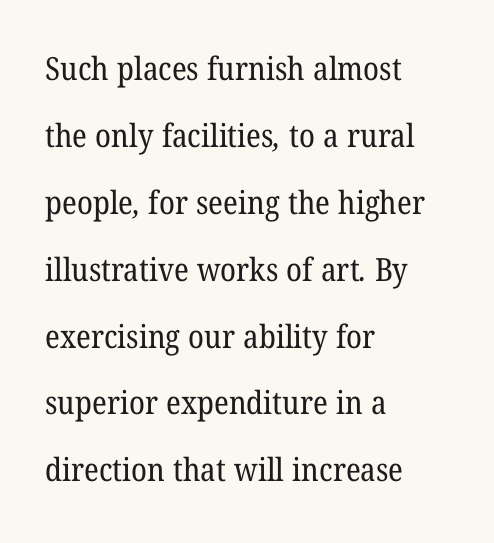
The image shows 32 px regular-weight serif type; set left-aligned, loose line spacing (2.09x), normal letter spacing, not underlined; low stroke contrast and a medium x-height.
